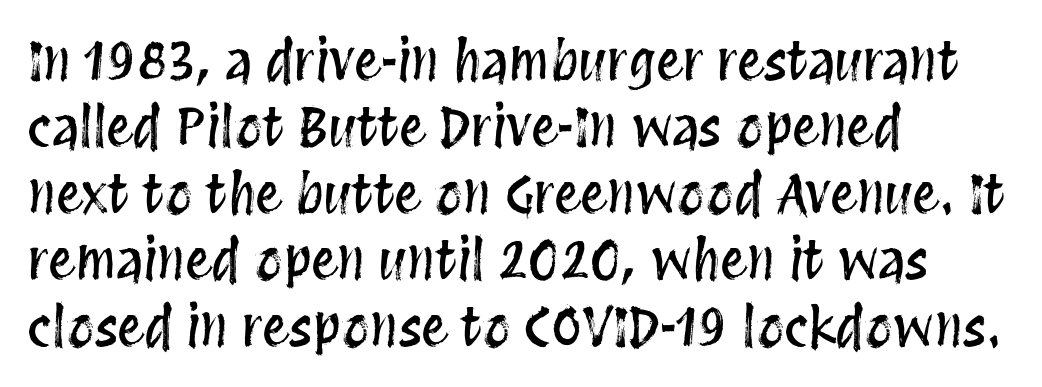
{"italic": "no", "width": "condensed", "stroke_contrast": "medium", "x_height": "large", "monospaced": "no", "underline": "no", "align": "left", "line_spacing_ratio": 1.23, "letter_spacing": "normal", "letter_spacing_em": 0.0, "glyph_px": 54}
